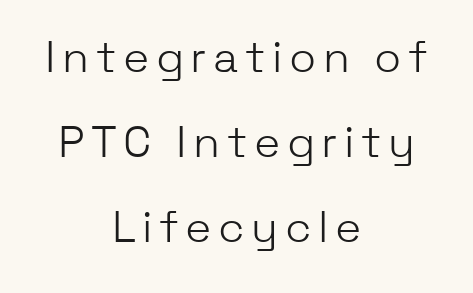
The image shows 44 px light sans-serif type, upright; set centered, loose line spacing (1.93x), not underlined; low stroke contrast and a medium x-height.
